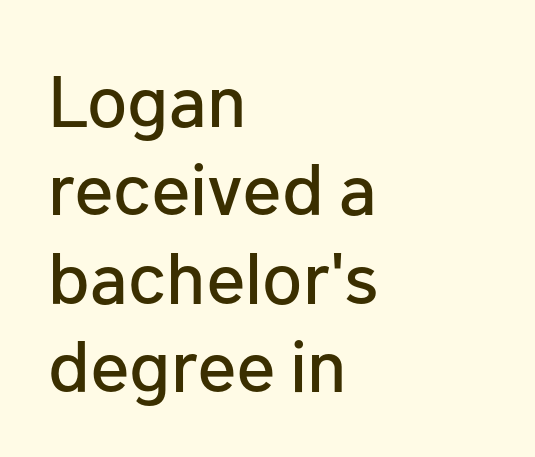
Q: Is the text italic (slanted)? A: No, it is upright.
Q: Is the typeface a serif or a sans-serif typeface? A: Sans-serif.
Q: Is the text underlined? A: No.
Q: How is the paragraph aligned? A: Left-aligned.
Q: Is the spacing between letters normal or unusually wide? A: Normal.
Q: Width (condensed, normal, or wide)? A: Normal.
Q: Stroke contrast? A: Low.
Q: x-height? A: Medium.
Q: Monospaced? A: No.
